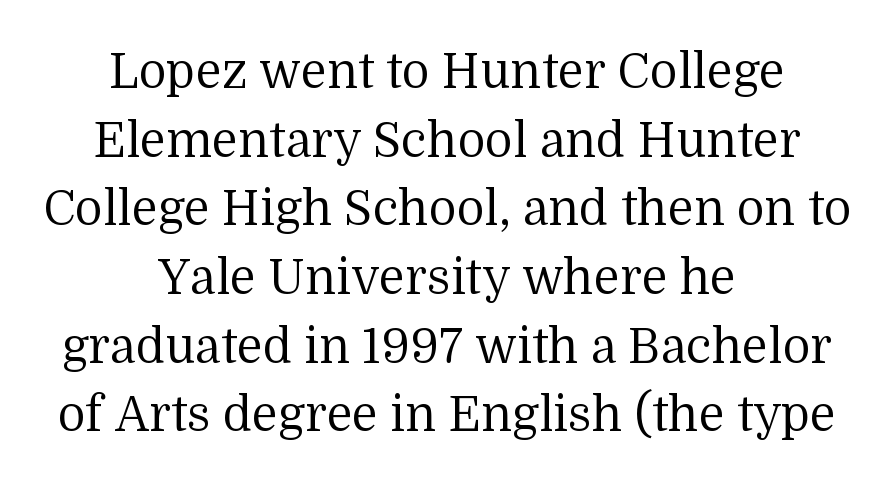
Weight class: somewhere from thin through regular. The strip under each line holds only bare page. Looks like regular typesetting: each glyph gets only the width it needs. The designer went with a serif here, giving each stem small feet.
